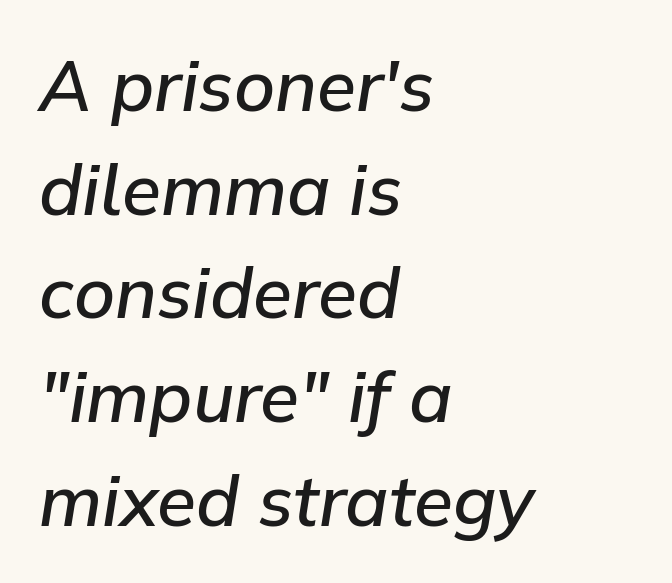
A normal amount of white space separates one row of letters from the next. Nobody drew a line under any word here. Rendered with sloped, italic letterforms. This sample has the flowing, uneven cadence of proportional lettering. The face used here is a semibold: visibly heavier than regular, lighter than bold. How are the letters spaced? Ordinarily, with no added tracking.
